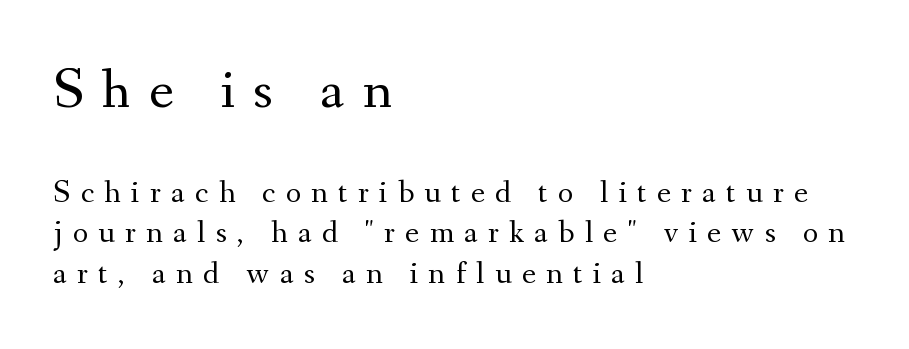
The image shows 58 px regular-weight serif type, upright; set left-aligned, line spacing 1.23x, unusually wide letter spacing (+0.31 em), not underlined; the first (top) block is 1.76x larger; medium stroke contrast and a small x-height.
